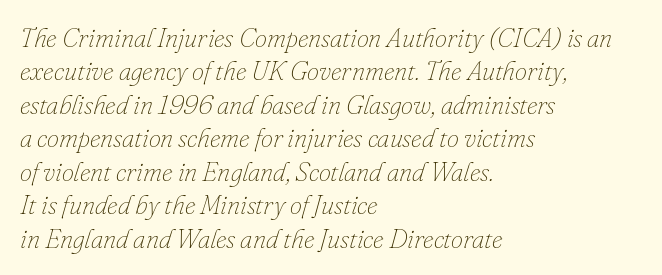
{"italic": "yes", "lean": "right", "slant_degrees": 16, "bold": "no", "underline": "no", "align": "left", "line_spacing_ratio": 1.24, "letter_spacing": "normal", "letter_spacing_em": 0.0, "glyph_px": 27}
